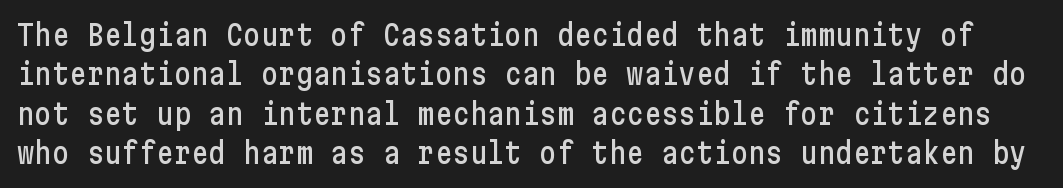
Letters rest on an invisible, unmarked baseline. Standard letterfit; no display-style spreading of the glyphs. The characters display no serif detailing; their extremities are plain. This block has exactly the height ordinary leading produces. Every character sits straight up, as roman type does.
